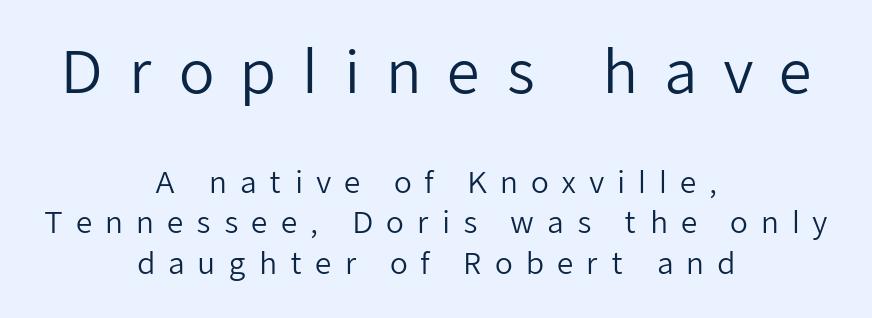
The image shows 58 px regular-weight sans-serif type, upright; set centered, normal line spacing (1.4x), unusually wide letter spacing (+0.44 em), not underlined; the first (top) block is 2.0x larger; low stroke contrast and a medium x-height.
